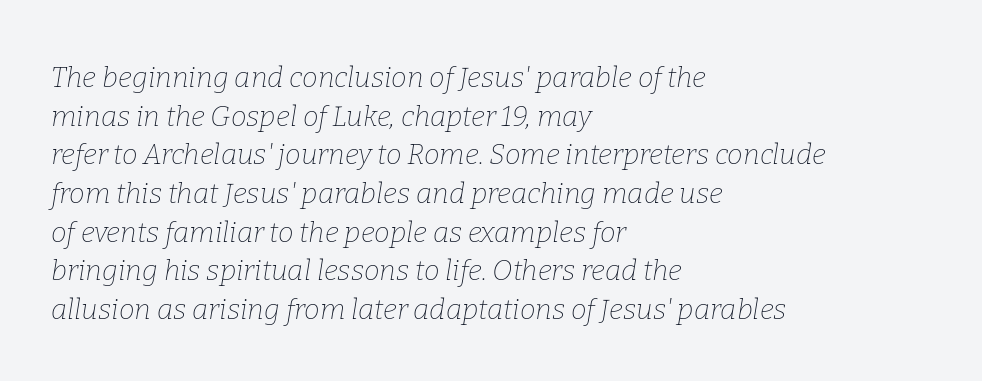
The image shows 28 px thin serif type, italic (leaning right); set left-aligned, normal line spacing (1.38x), normal letter spacing, not underlined; low stroke contrast and a medium x-height.
